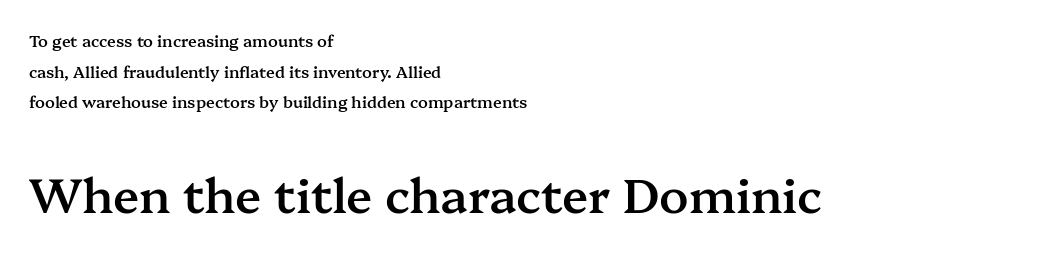
{"serif": "yes", "italic": "no", "bold": "semi", "weight": "semibold", "width": "normal", "stroke_contrast": "medium", "x_height": "medium", "monospaced": "no", "underline": "no", "align": "left", "line_spacing": "loose", "line_spacing_ratio": 1.91, "letter_spacing": "normal", "letter_spacing_em": 0.0, "larger_block": "second", "size_ratio": 3.0, "glyph_px": 48}
